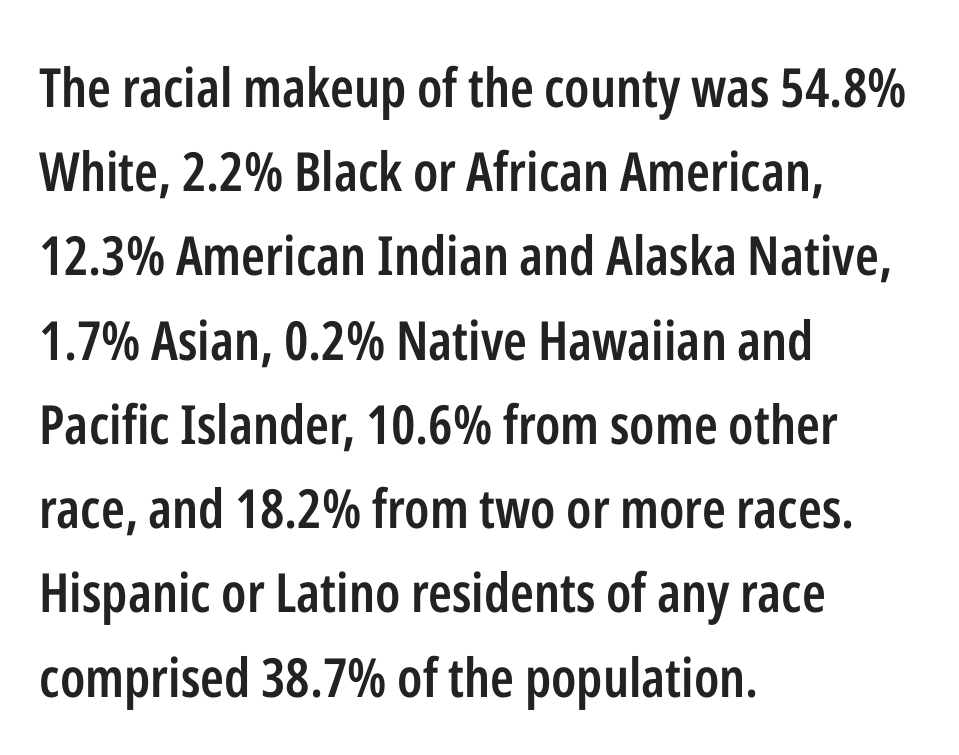
I'd call this a sans setting — the letters go barefoot. The gaps between neighbouring characters are ordinary and unremarkable. Proportional: the letters do not fall into vertical columns. Typographic density is moderately raised because the face is semibold. The string is rendered with underlining switched off.
